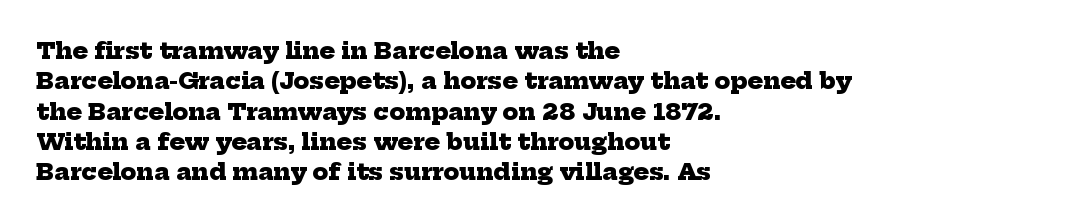
The image shows 23 px bold type; set left-aligned, normal line spacing (1.32x), normal letter spacing, not underlined.
